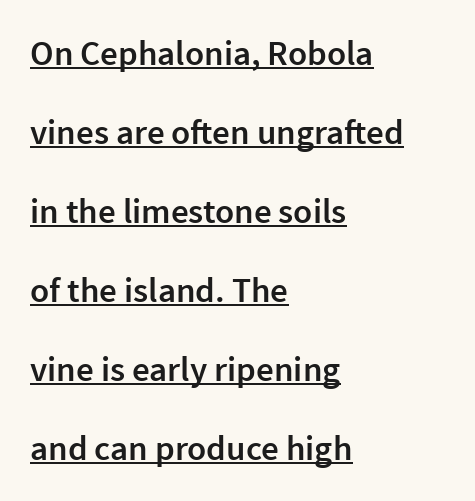
Honestly, the letter spacing is just normal — you wouldn't notice it. Varying glyph widths throughout — classic text-font behaviour. This rendering features underlined lettering. Type style note: lacks serifs. These lines carry some extra weight — a demibold, not a full bold. Widely set lines give the paragraph a tall, airy silhouette.
